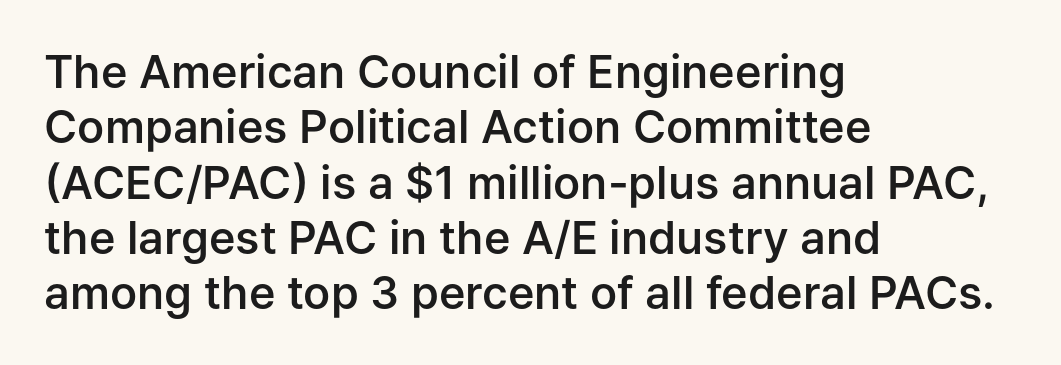
The image shows 45 px semibold sans-serif type, upright; set left-aligned, line spacing 1.23x, normal letter spacing, not underlined; low stroke contrast and a medium x-height.
